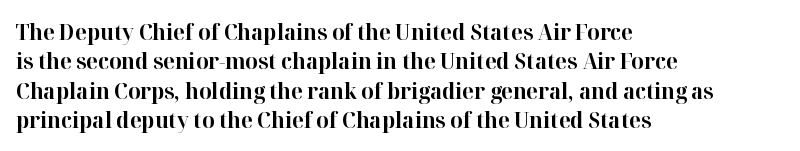
Every character sits straight up, as roman type does. Visually the block forms a straight wall on the left and a jagged coastline on the right. I'd describe the lettering as bold — thick and assertive. Unmarked baselines from the first word to the last.
